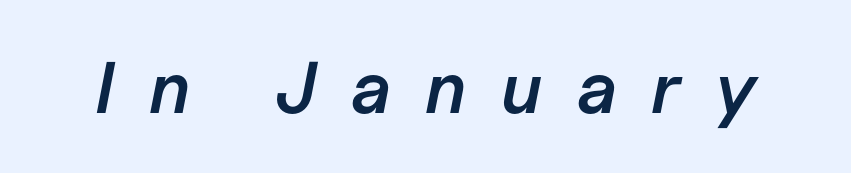
{"italic": "yes", "lean": "right", "slant_degrees": 11, "bold": "semi", "weight": "semibold", "width": "normal", "stroke_contrast": "low", "x_height": "medium", "monospaced": "no", "underline": "no", "letter_spacing": "wide", "letter_spacing_em": 0.47, "glyph_px": 73}
